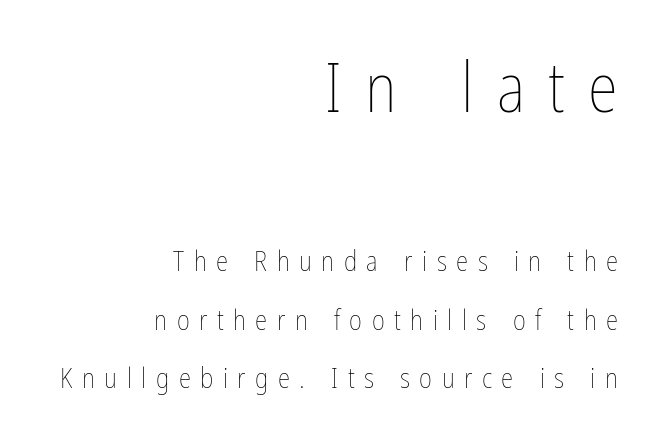
{"italic": "no", "bold": "no", "weight": "thin", "width": "condensed", "stroke_contrast": "low", "x_height": "medium", "monospaced": "no", "underline": "no", "align": "right", "line_spacing": "loose", "line_spacing_ratio": 2.09, "letter_spacing": "wide", "letter_spacing_em": 0.34, "larger_block": "first", "size_ratio": 2.46, "glyph_px": 69}
